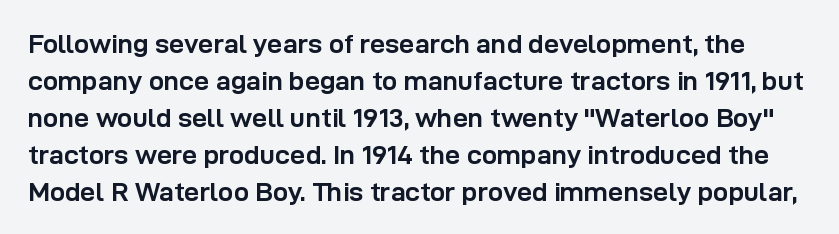
Q: Is the text bold? A: Yes.
Q: Is the text italic (slanted)? A: No, it is upright.
Q: Is the text underlined? A: No.
Q: Is the spacing between letters normal or unusually wide? A: Normal.
Q: Is the spacing between lines tight, normal or loose? A: Normal.
